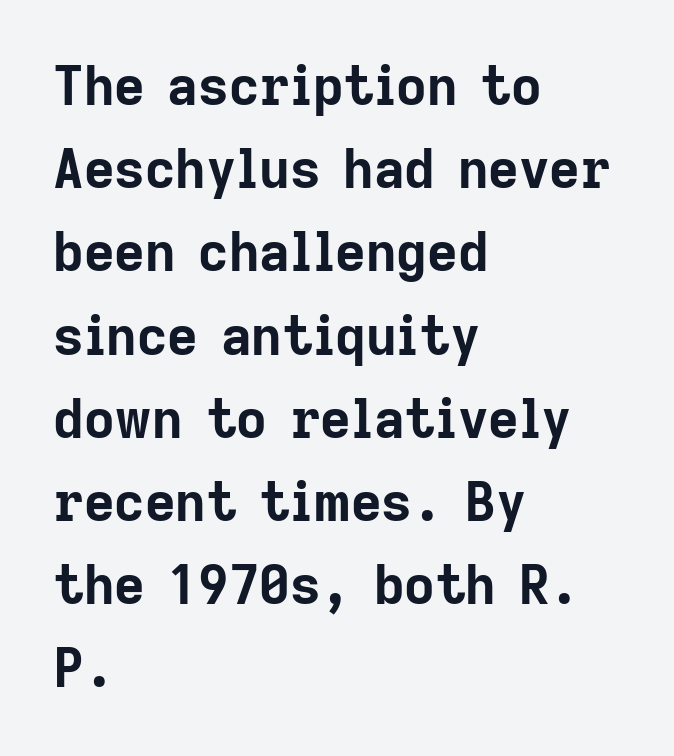
The rag falls on the right side of this text block. The letters advance in unequal steps, a hallmark of proportional type. These lines are composed in type without serifs. Students, this is bold: see how much ink each stroke carries.
